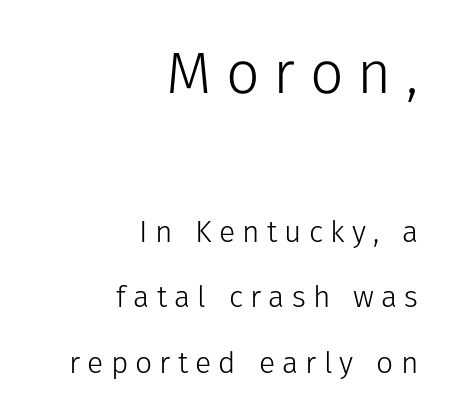
A bare baseline throughout the passage. Letter spacing: wide. Character size in the leading block exceeds that of the trailing block. Ordinary non-slanted type is in use. Note: no serifs on the glyphs. What's the leading like? Stretched, with rows far apart.
